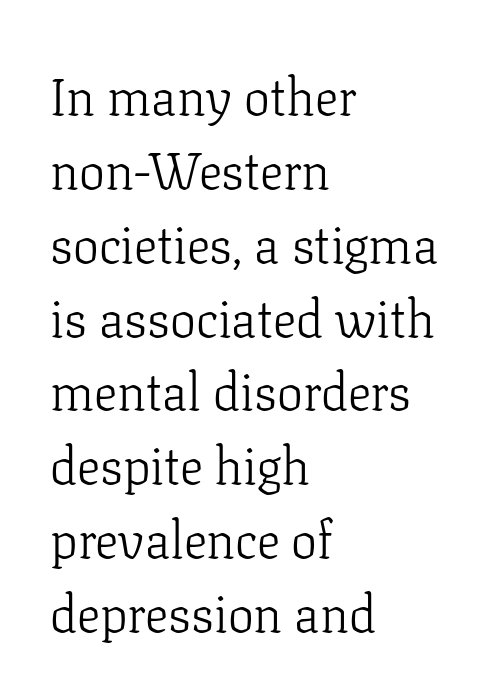
The font is comparable to plain body text, perhaps lighter. The characters display serif detailing at their extremities. Vertically, the passage feels balanced, rows spaced as you'd expect. Think of a printed novel: that variable character pitch is what you see here. Is the letter spacing exaggerated? No — it looks like the ordinary default.
